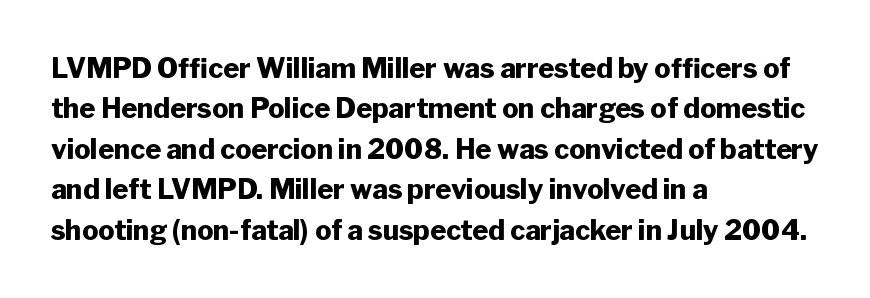
Q: Is the text bold? A: Yes.
Q: Is the text italic (slanted)? A: No, it is upright.
Q: Is the text underlined? A: No.
Q: How is the paragraph aligned? A: Left-aligned.
Q: Is the spacing between letters normal or unusually wide? A: Normal.
Q: Is the spacing between lines tight, normal or loose? A: Normal.
